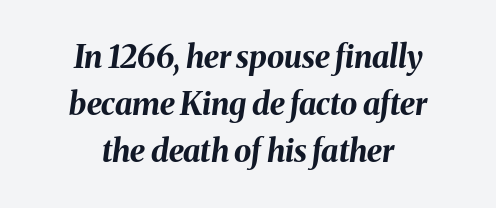
{"italic": "yes", "lean": "right", "slant_degrees": 8, "bold": "yes", "weight": "bold", "width": "normal", "stroke_contrast": "medium", "x_height": "medium", "monospaced": "no", "underline": "no", "align": "center", "line_spacing": "normal", "line_spacing_ratio": 1.51, "letter_spacing": "normal", "letter_spacing_em": 0.0, "glyph_px": 31}
